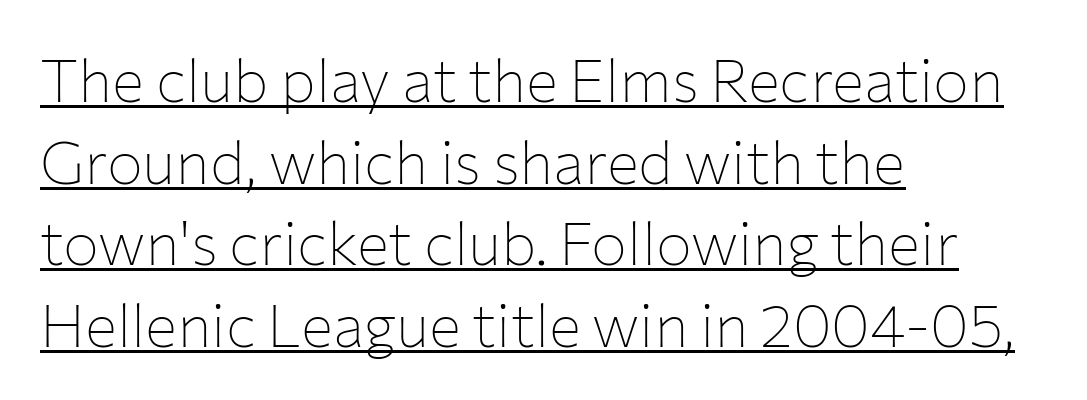
Q: Is the text bold? A: No.
Q: Is the text italic (slanted)? A: No, it is upright.
Q: Is the typeface a serif or a sans-serif typeface? A: Sans-serif.
Q: Is the text underlined? A: Yes.
Q: How is the paragraph aligned? A: Left-aligned.
Q: Is the spacing between letters normal or unusually wide? A: Normal.
Q: Is the spacing between lines tight, normal or loose? A: Normal.
Q: Width (condensed, normal, or wide)? A: Normal.
Q: Stroke contrast? A: Low.
Q: x-height? A: Medium.
Q: Monospaced? A: No.
